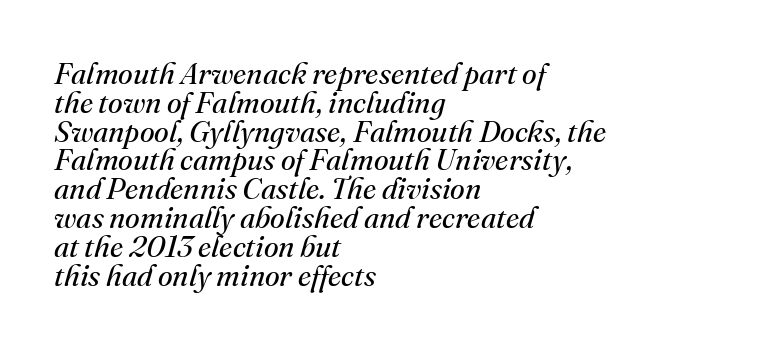
Q: Is the text bold? A: No.
Q: Is the text italic (slanted)? A: Yes, it leans right by about 16 degrees.
Q: Is the typeface a serif or a sans-serif typeface? A: Serif.
Q: Is the text underlined? A: No.
Q: How is the paragraph aligned? A: Left-aligned.
Q: Is the spacing between letters normal or unusually wide? A: Normal.
Q: Is the spacing between lines tight, normal or loose? A: Tight.
Q: Width (condensed, normal, or wide)? A: Normal.
Q: Stroke contrast? A: Medium.
Q: x-height? A: Small.
Q: Monospaced? A: No.
